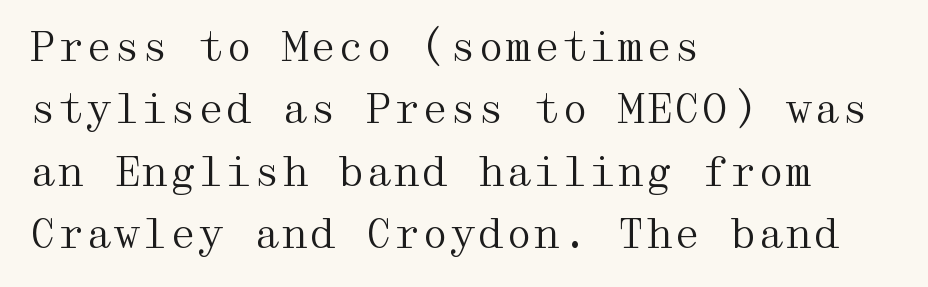
{"serif": "yes", "italic": "no", "bold": "no", "weight": "regular", "width": "wide", "stroke_contrast": "medium", "x_height": "medium", "underline": "no", "align": "left", "line_spacing": "normal", "line_spacing_ratio": 1.56, "letter_spacing": "normal", "letter_spacing_em": 0.0, "glyph_px": 40}
